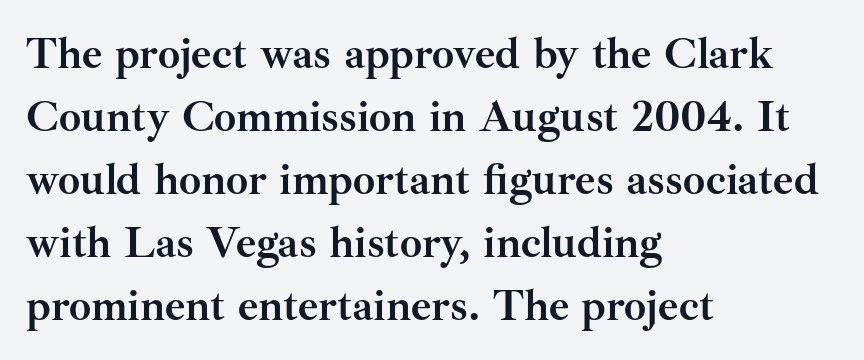
Each line starts at the same left margin while the right side varies. The rendering uses natural spacing where letterforms have individual widths. Honestly, there is no underline to notice here at all. Posture: upright roman.
